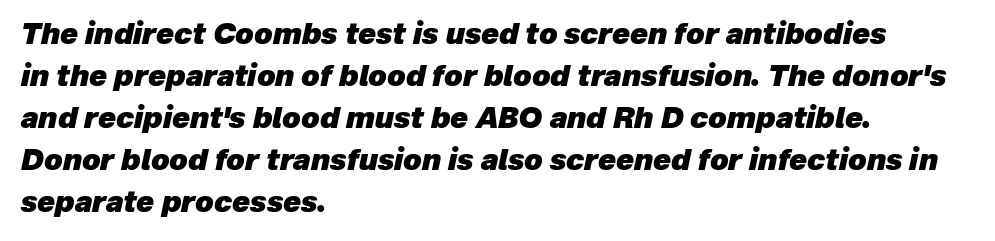
The image shows 29 px heavy type, italic (leaning right); set left-aligned, normal line spacing (1.45x), normal letter spacing, not underlined; low stroke contrast and a medium x-height.
